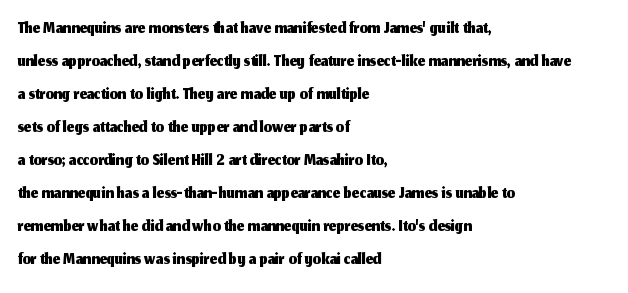
The image shows 26 px text type, upright; set left-aligned, normal line spacing (1.27x), normal letter spacing, not underlined.
